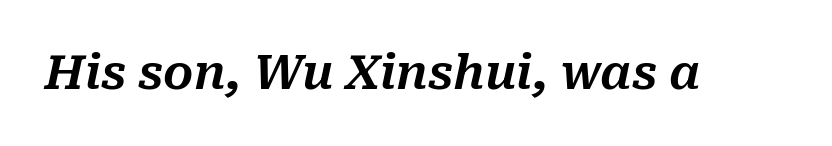
{"italic": "yes", "lean": "right", "slant_degrees": 10, "width": "normal", "stroke_contrast": "medium", "x_height": "medium", "monospaced": "no", "underline": "no", "letter_spacing": "normal", "letter_spacing_em": 0.0, "glyph_px": 47}
